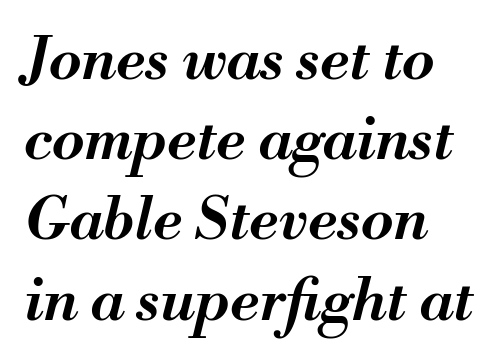
{"italic": "yes", "lean": "right", "slant_degrees": 13, "bold": "semi", "weight": "semibold", "width": "normal", "stroke_contrast": "medium", "x_height": "small", "monospaced": "no", "underline": "no", "align": "left", "line_spacing": "normal", "line_spacing_ratio": 1.36, "letter_spacing": "normal", "letter_spacing_em": 0.0, "glyph_px": 59}
